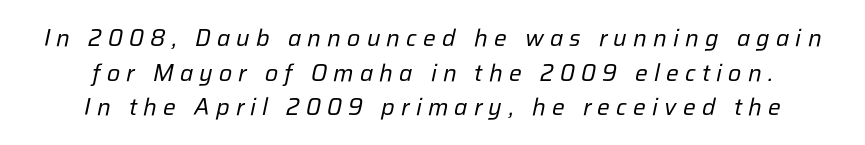
Q: Is the text bold? A: No.
Q: Is the text italic (slanted)? A: Yes, it leans right by about 12 degrees.
Q: Is the text underlined? A: No.
Q: How is the paragraph aligned? A: Centered.
Q: Is the spacing between letters normal or unusually wide? A: Unusually wide.
Q: Is the spacing between lines tight, normal or loose? A: Normal.
